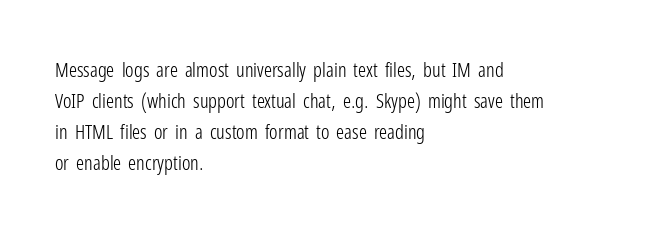
Q: Is the text bold? A: No.
Q: Is the text italic (slanted)? A: No, it is upright.
Q: Is the text underlined? A: No.
Q: How is the paragraph aligned? A: Left-aligned.
Q: Is the spacing between letters normal or unusually wide? A: Normal.
Q: Is the spacing between lines tight, normal or loose? A: Normal.
